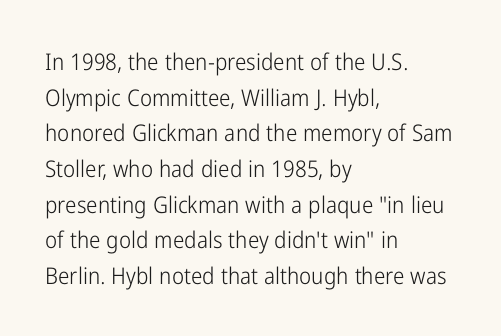
Baseline-to-baseline distance is the conventional proportion of letter height. The passage is arranged the way most books set body copy — flush left. The glyphs are unaccompanied by any horizontal stroke below them. The gaps between neighbouring characters are ordinary and unremarkable.
